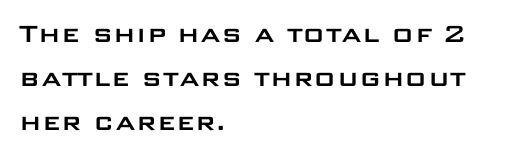
{"serif": "no", "italic": "no", "width": "wide", "stroke_contrast": "low", "x_height": "large", "monospaced": "no", "underline": "no", "align": "left", "line_spacing": "normal", "line_spacing_ratio": 1.46, "letter_spacing": "normal", "letter_spacing_em": 0.0, "glyph_px": 30}
